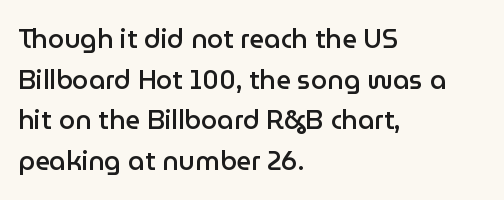
Q: Is the text bold? A: Semi-bold.
Q: Is the text italic (slanted)? A: No, it is upright.
Q: Is the text underlined? A: No.
Q: How is the paragraph aligned? A: Left-aligned.
Q: Is the spacing between letters normal or unusually wide? A: Normal.
Q: Is the spacing between lines tight, normal or loose? A: Normal.
